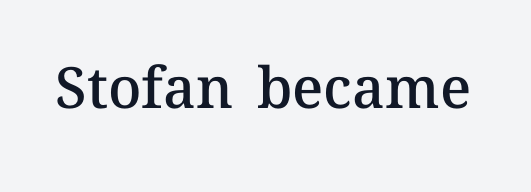
{"italic": "no", "bold": "semi", "weight": "semibold", "width": "normal", "stroke_contrast": "medium", "x_height": "medium", "monospaced": "no", "underline": "no", "letter_spacing": "normal", "letter_spacing_em": 0.0, "glyph_px": 57}
